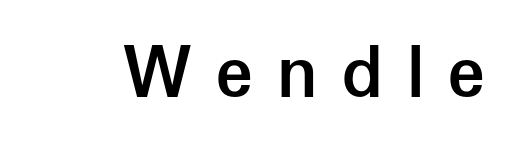
The image shows 69 px semibold sans-serif type, upright; set unusually wide letter spacing (+0.34 em), not underlined; low stroke contrast and a medium x-height.
